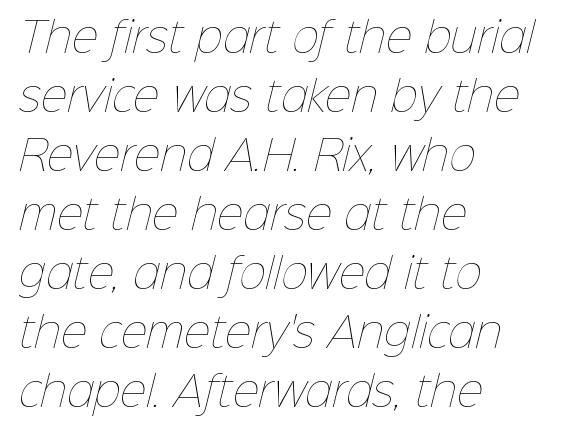
Q: Is the text bold? A: No.
Q: Is the text underlined? A: No.
Q: How is the paragraph aligned? A: Left-aligned.
Q: Is the spacing between letters normal or unusually wide? A: Normal.
Q: Is the spacing between lines tight, normal or loose? A: Normal.
Q: Width (condensed, normal, or wide)? A: Normal.
Q: Stroke contrast? A: Low.
Q: x-height? A: Medium.
Q: Monospaced? A: No.
